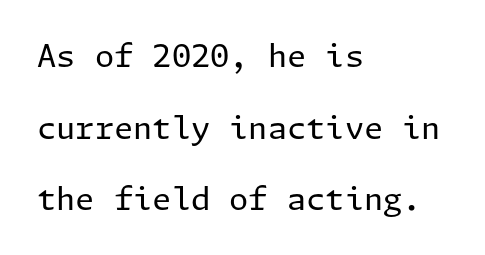
{"serif": "no", "italic": "no", "bold": "no", "weight": "regular", "width": "normal", "stroke_contrast": "low", "x_height": "medium", "underline": "no", "align": "left", "line_spacing": "loose", "line_spacing_ratio": 2.31, "letter_spacing": "normal", "letter_spacing_em": 0.0, "glyph_px": 31}
